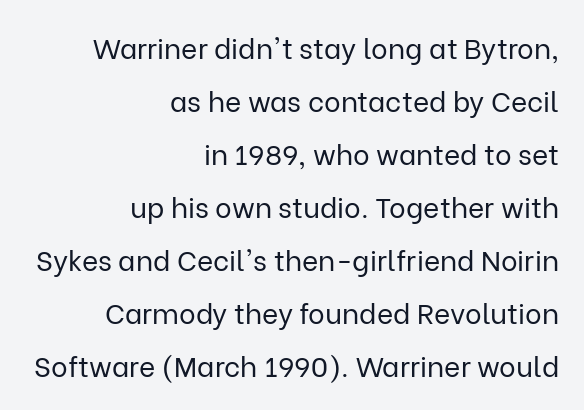
Q: Is the text bold? A: No.
Q: Is the text italic (slanted)? A: No, it is upright.
Q: Is the typeface a serif or a sans-serif typeface? A: Sans-serif.
Q: Is the text underlined? A: No.
Q: How is the paragraph aligned? A: Right-aligned.
Q: Is the spacing between letters normal or unusually wide? A: Normal.
Q: Width (condensed, normal, or wide)? A: Normal.
Q: Stroke contrast? A: Low.
Q: x-height? A: Medium.
Q: Monospaced? A: No.
